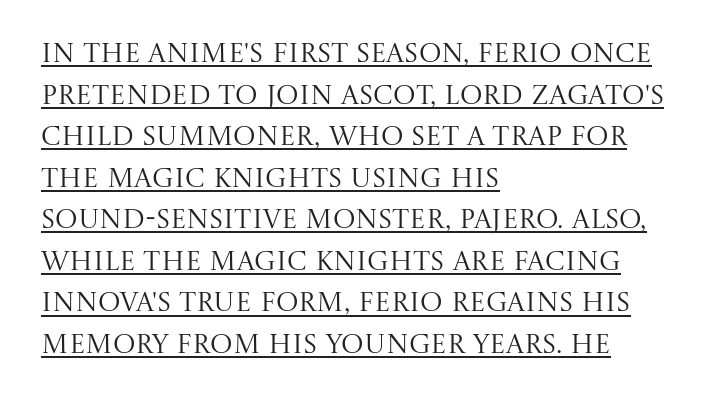
Q: Is the text bold? A: No.
Q: Is the text italic (slanted)? A: No, it is upright.
Q: Is the text underlined? A: Yes.
Q: How is the paragraph aligned? A: Left-aligned.
Q: Is the spacing between letters normal or unusually wide? A: Normal.
Q: Is the spacing between lines tight, normal or loose? A: Normal.
